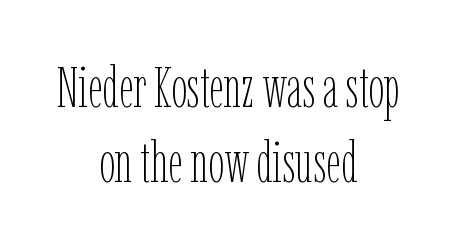
{"italic": "no", "bold": "no", "weight": "thin", "width": "condensed", "stroke_contrast": "low", "x_height": "medium", "monospaced": "no", "underline": "no", "align": "center", "line_spacing": "normal", "line_spacing_ratio": 1.31, "letter_spacing": "normal", "letter_spacing_em": 0.0, "glyph_px": 57}
